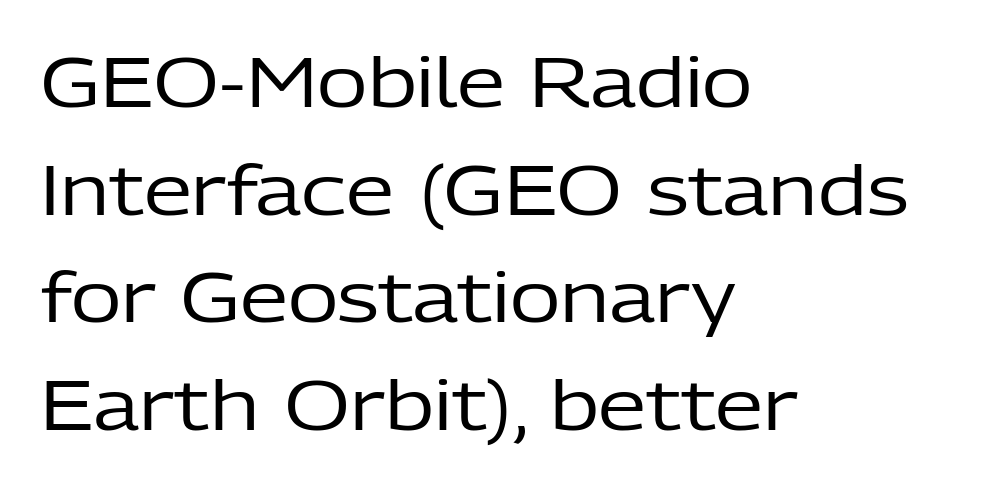
{"serif": "no", "italic": "no", "bold": "no", "weight": "regular", "width": "normal", "stroke_contrast": "low", "x_height": "medium", "monospaced": "no", "underline": "no", "align": "left", "line_spacing": "normal", "line_spacing_ratio": 1.56, "letter_spacing": "normal", "letter_spacing_em": 0.0, "glyph_px": 69}
